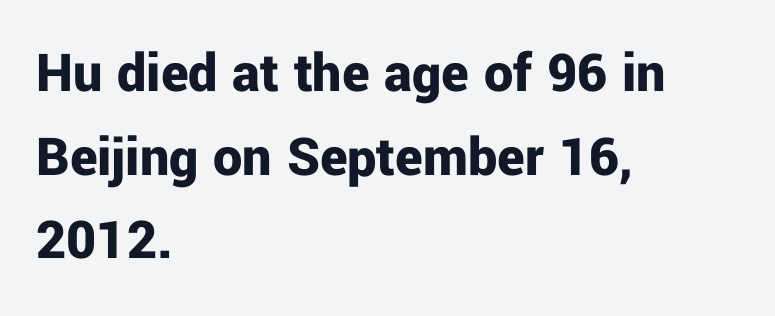
Q: Is the text bold? A: Yes.
Q: Is the text italic (slanted)? A: No, it is upright.
Q: Is the typeface a serif or a sans-serif typeface? A: Sans-serif.
Q: Is the text underlined? A: No.
Q: How is the paragraph aligned? A: Left-aligned.
Q: Is the spacing between letters normal or unusually wide? A: Normal.
Q: Is the spacing between lines tight, normal or loose? A: Normal.
Q: Width (condensed, normal, or wide)? A: Normal.
Q: Stroke contrast? A: Low.
Q: x-height? A: Medium.
Q: Monospaced? A: No.
